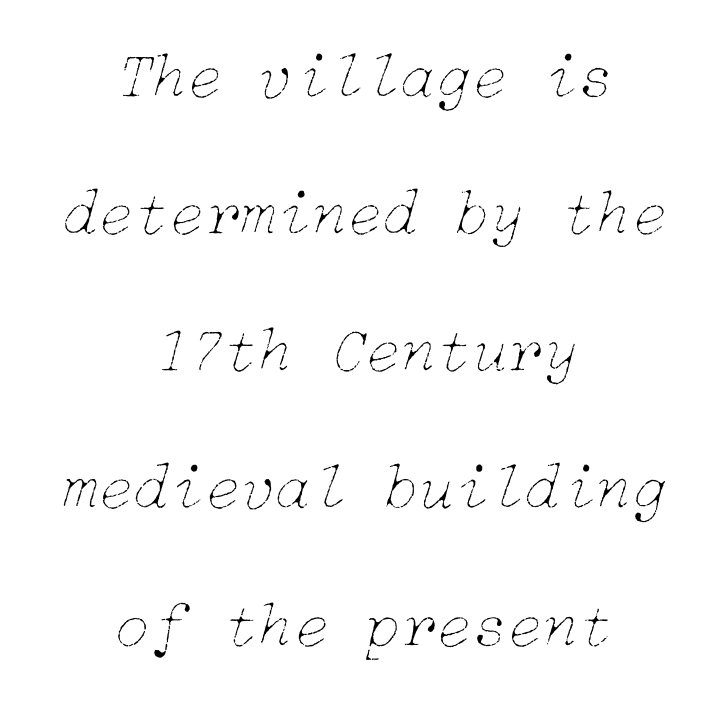
Q: Is the text bold? A: No.
Q: Is the text italic (slanted)? A: Yes, it leans right by about 15 degrees.
Q: Is the text underlined? A: No.
Q: How is the paragraph aligned? A: Centered.
Q: Is the spacing between letters normal or unusually wide? A: Normal.
Q: Is the spacing between lines tight, normal or loose? A: Loose.
Q: Width (condensed, normal, or wide)? A: Normal.
Q: Stroke contrast? A: Low.
Q: x-height? A: Medium.
